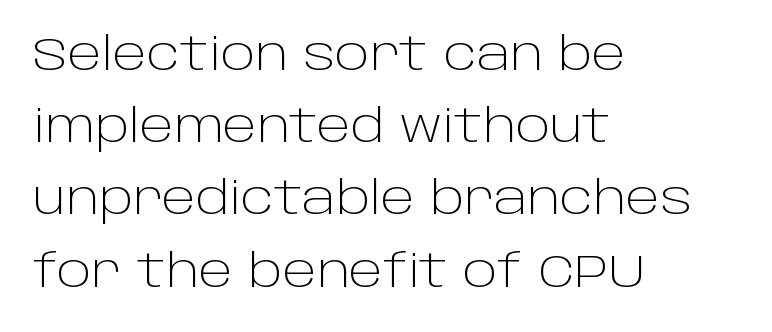
The image shows 46 px light sans-serif type, upright; set left-aligned, normal line spacing (1.57x), normal letter spacing, not underlined; low stroke contrast and a large x-height.
